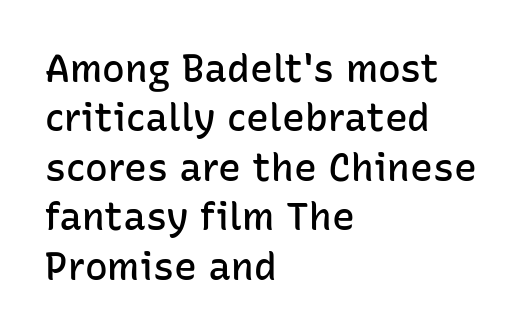
These lines sit exactly where default settings would place them. A typesetter would label this face a sans. Only glyphs here, with clear space below each row. Look at the tracking — it's just the regular setting, nothing added. Summary of weight: moderately heavy, a semibold.
